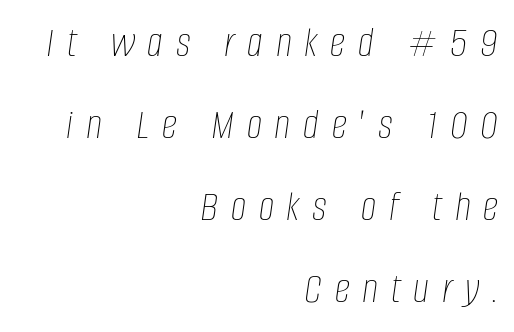
Q: Is the text bold? A: No.
Q: Is the text italic (slanted)? A: Yes, it leans right by about 8 degrees.
Q: Is the text underlined? A: No.
Q: How is the paragraph aligned? A: Right-aligned.
Q: Is the spacing between letters normal or unusually wide? A: Unusually wide.
Q: Width (condensed, normal, or wide)? A: Condensed.
Q: Stroke contrast? A: Low.
Q: x-height? A: Large.
Q: Monospaced? A: No.
